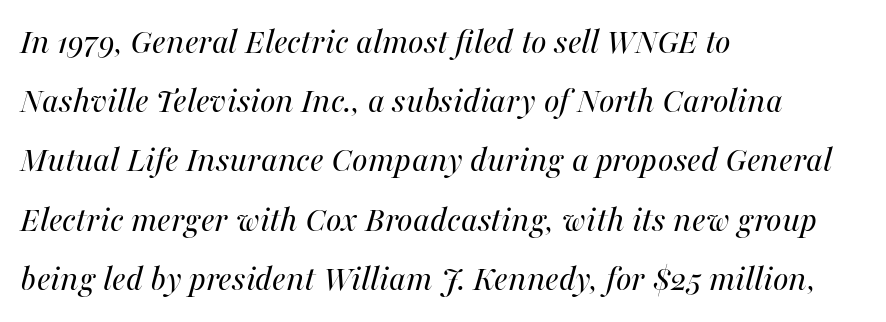
Q: Is the text bold? A: No.
Q: Is the text italic (slanted)? A: Yes, it leans right by about 16 degrees.
Q: Is the text underlined? A: No.
Q: How is the paragraph aligned? A: Left-aligned.
Q: Is the spacing between letters normal or unusually wide? A: Normal.
Q: Is the spacing between lines tight, normal or loose? A: Normal.
Q: Width (condensed, normal, or wide)? A: Normal.
Q: Stroke contrast? A: Medium.
Q: x-height? A: Medium.
Q: Monospaced? A: No.
